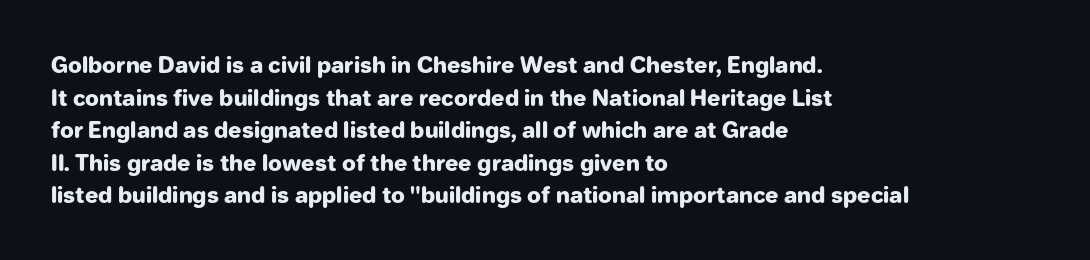
The letters stand straight up with perfectly vertical stems. Vertical spacing — default. Beneath every word, the page is bare. Typeset ragged right — the left edge is the straight one.
